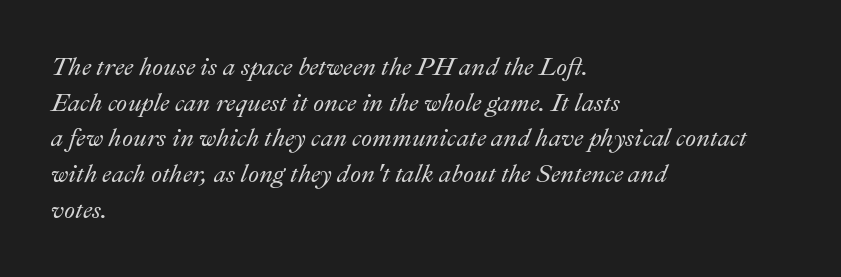
The image shows 25 px text type, italic (leaning right); set left-aligned, normal line spacing (1.43x), normal letter spacing, not underlined.
